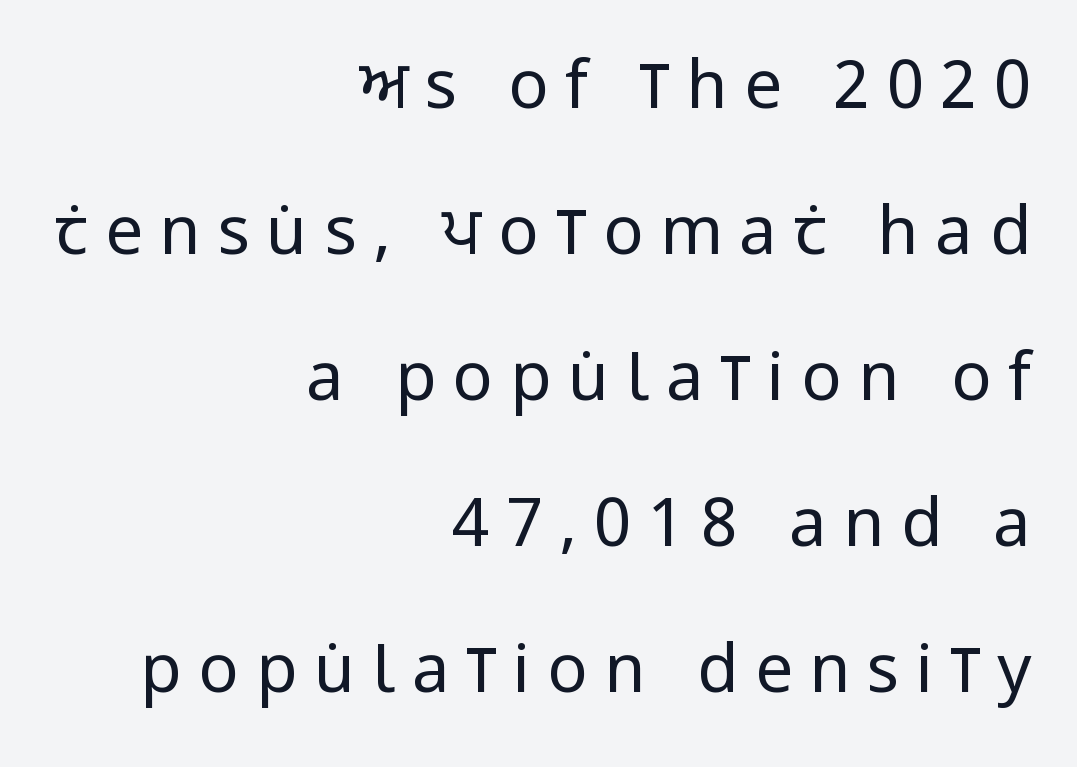
{"serif": "no", "italic": "no", "bold": "no", "weight": "regular", "width": "condensed", "stroke_contrast": "low", "x_height": "large", "monospaced": "no", "underline": "no", "align": "right", "line_spacing": "loose", "line_spacing_ratio": 2.18, "letter_spacing": "wide", "letter_spacing_em": 0.25, "glyph_px": 67}
